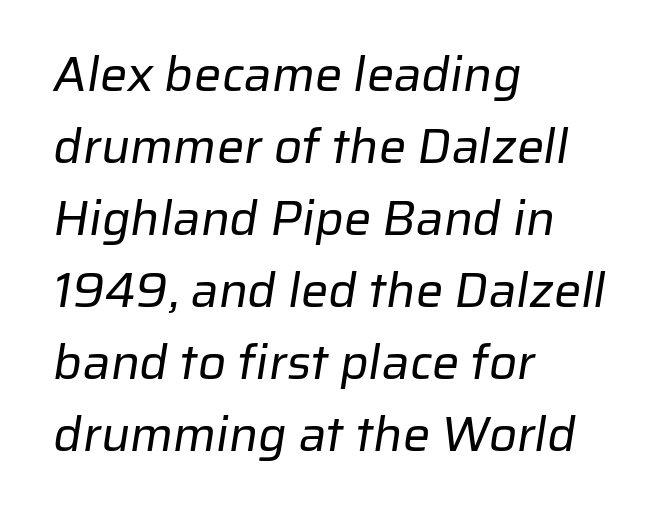
{"serif": "no", "bold": "no", "weight": "regular", "width": "normal", "stroke_contrast": "low", "x_height": "medium", "monospaced": "no", "underline": "no", "align": "left", "line_spacing": "normal", "line_spacing_ratio": 1.47, "letter_spacing": "normal", "letter_spacing_em": 0.0, "glyph_px": 49}
